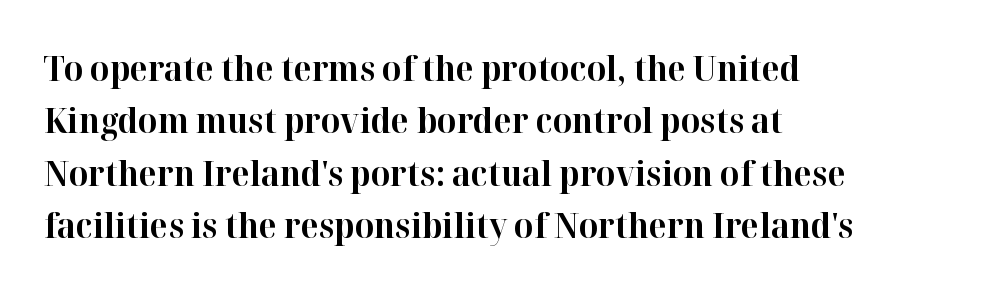
{"serif": "yes", "italic": "no", "bold": "yes", "weight": "bold", "width": "normal", "stroke_contrast": "high", "x_height": "medium", "monospaced": "no", "underline": "no", "align": "left", "line_spacing": "normal", "line_spacing_ratio": 1.54, "letter_spacing": "normal", "letter_spacing_em": 0.0, "glyph_px": 34}
